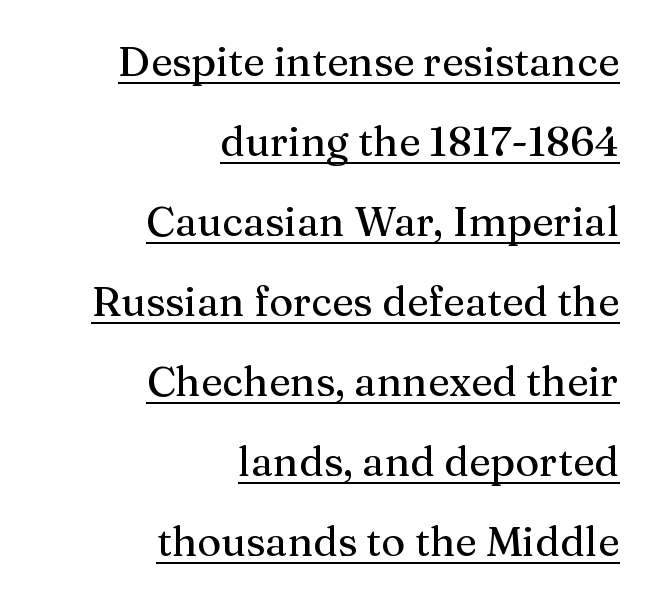
Honestly, the letter spacing is just normal — you wouldn't notice it. A typesetter would call this leading open, well beyond the default. Reading down the block, your eye finds every line finishing at a fixed right position. Do the characters align in a grid? No, the font is proportional.
